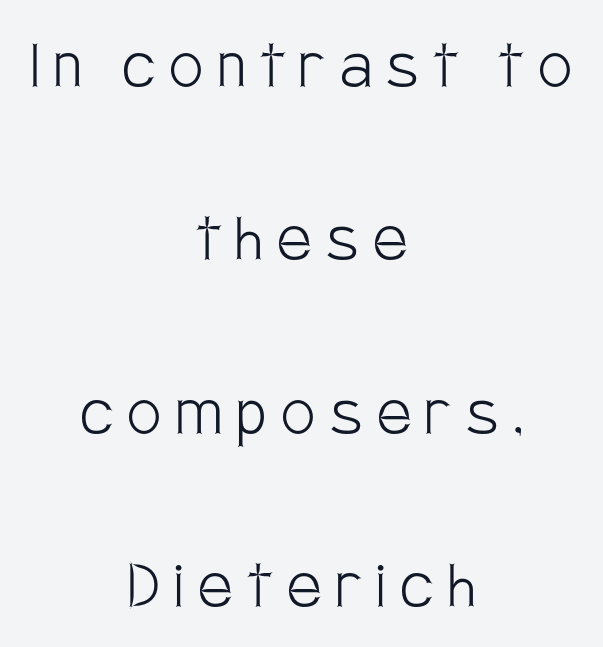
{"serif": "no", "italic": "no", "bold": "no", "weight": "light", "width": "condensed", "stroke_contrast": "low", "x_height": "large", "monospaced": "no", "underline": "no", "align": "center", "line_spacing": "loose", "line_spacing_ratio": 2.28, "glyph_px": 76}
